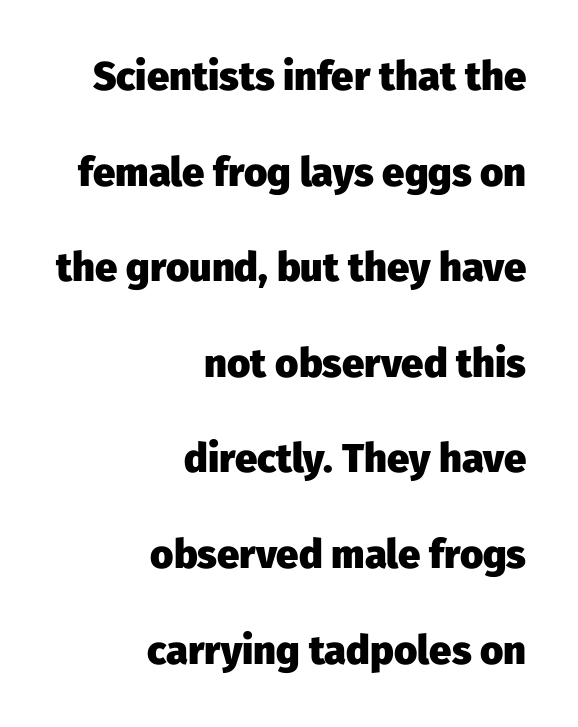
The image shows 40 px heavy sans-serif type, upright; set right-aligned, loose line spacing (2.39x), normal letter spacing, not underlined; low stroke contrast and a medium x-height.
